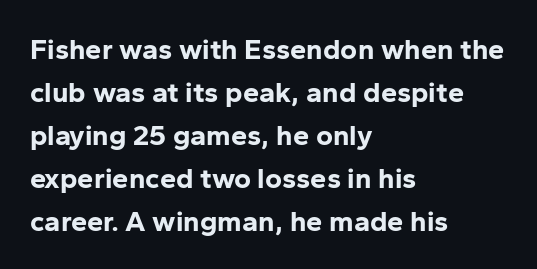
Q: Is the text bold? A: Yes.
Q: Is the text italic (slanted)? A: No, it is upright.
Q: Is the typeface a serif or a sans-serif typeface? A: Sans-serif.
Q: Is the text underlined? A: No.
Q: How is the paragraph aligned? A: Left-aligned.
Q: Is the spacing between letters normal or unusually wide? A: Normal.
Q: Is the spacing between lines tight, normal or loose? A: Normal.
Q: Width (condensed, normal, or wide)? A: Normal.
Q: Stroke contrast? A: Low.
Q: x-height? A: Medium.
Q: Monospaced? A: No.
